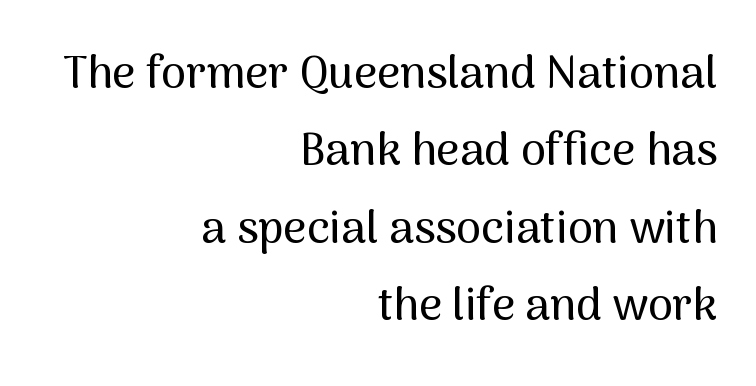
Q: Is the text italic (slanted)? A: No, it is upright.
Q: Is the typeface a serif or a sans-serif typeface? A: Sans-serif.
Q: Is the text underlined? A: No.
Q: How is the paragraph aligned? A: Right-aligned.
Q: Is the spacing between letters normal or unusually wide? A: Normal.
Q: Width (condensed, normal, or wide)? A: Normal.
Q: Stroke contrast? A: Medium.
Q: x-height? A: Medium.
Q: Monospaced? A: No.
